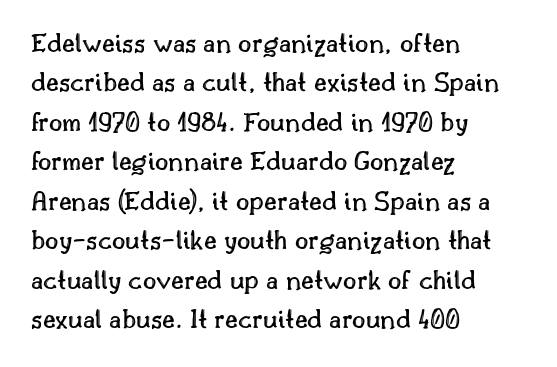
The image shows 29 px text type, upright; set left-aligned, normal line spacing (1.36x), normal letter spacing, not underlined; a small x-height.
